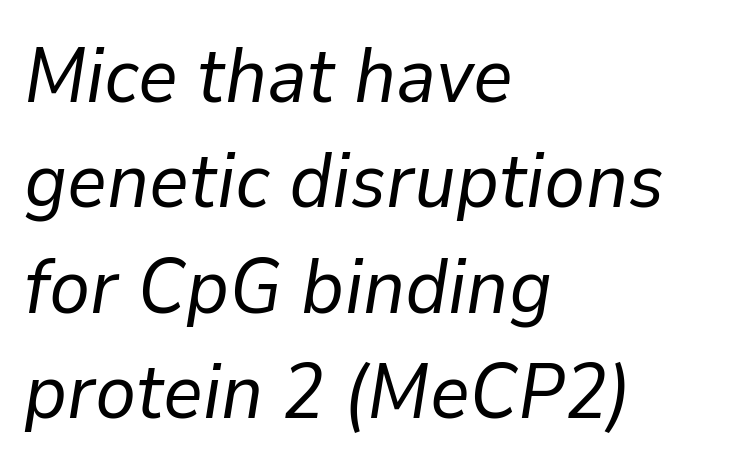
Spacing between characters is what you'd get straight out of the box. No word sits above an underline. Counters stay open thanks to moderate or lighter strokes. The rows are spaced the way most documents space them. Line beginnings align vertically; line endings do not.
